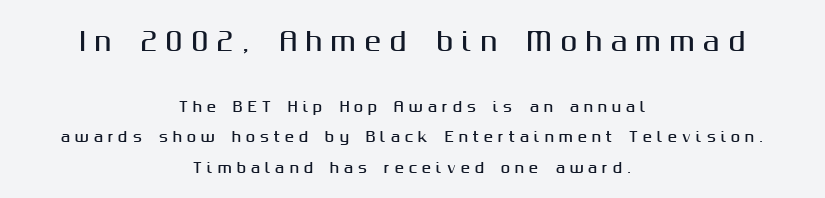
The image shows 25 px text type, upright; set centered, loose line spacing (2.19x), unusually wide letter spacing (+0.34 em), not underlined; the first (top) block is 1.79x larger.
